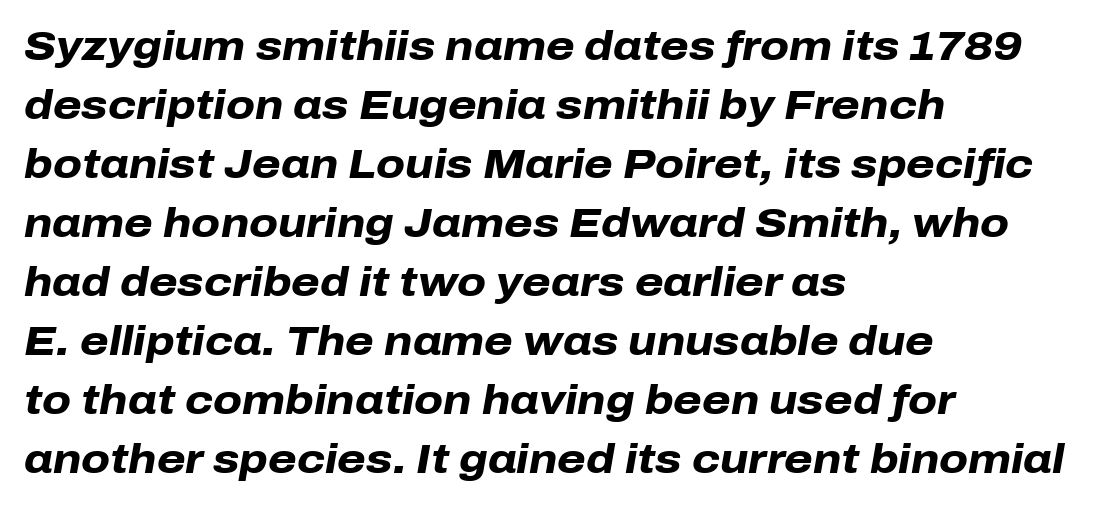
Q: Is the text bold? A: Yes.
Q: Is the text italic (slanted)? A: Yes, it leans right by about 10 degrees.
Q: Is the text underlined? A: No.
Q: How is the paragraph aligned? A: Left-aligned.
Q: Is the spacing between letters normal or unusually wide? A: Normal.
Q: Is the spacing between lines tight, normal or loose? A: Normal.
Q: Width (condensed, normal, or wide)? A: Normal.
Q: Stroke contrast? A: Low.
Q: x-height? A: Medium.
Q: Monospaced? A: No.
